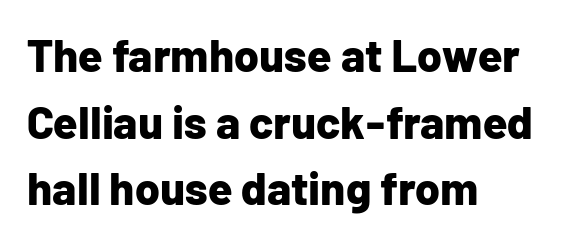
The image shows 45 px bold sans-serif type, upright; set left-aligned, normal line spacing (1.48x), normal letter spacing, not underlined; low stroke contrast and a medium x-height.
